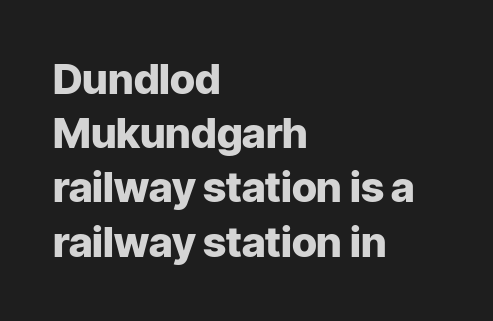
The image shows 42 px heavy sans-serif type, upright; set left-aligned, normal line spacing (1.29x), normal letter spacing, not underlined; low stroke contrast and a medium x-height.
